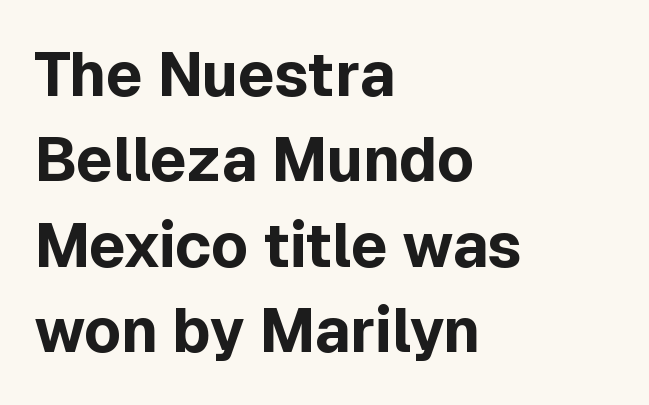
{"serif": "no", "italic": "no", "bold": "yes", "weight": "bold", "width": "normal", "x_height": "medium", "monospaced": "no", "underline": "no", "align": "left", "line_spacing": "normal", "line_spacing_ratio": 1.4, "letter_spacing": "normal", "letter_spacing_em": 0.0, "glyph_px": 61}
